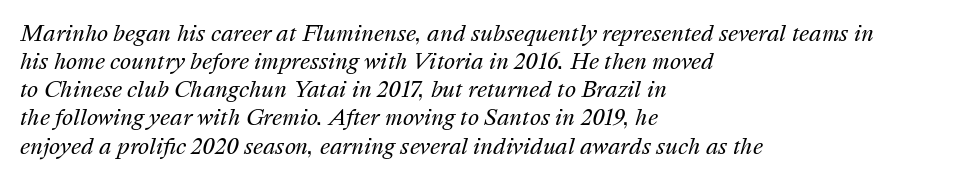
Q: Is the text bold? A: No.
Q: Is the text italic (slanted)? A: Yes, it leans right by about 16 degrees.
Q: Is the text underlined? A: No.
Q: How is the paragraph aligned? A: Left-aligned.
Q: Is the spacing between letters normal or unusually wide? A: Normal.
Q: Is the spacing between lines tight, normal or loose? A: Normal.
